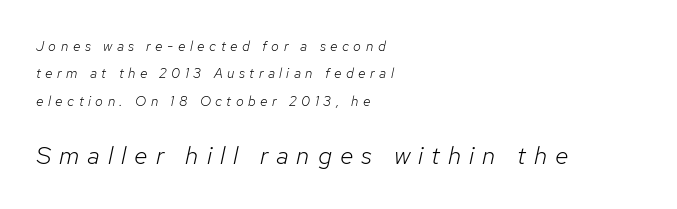
Descenders are the only things crossing below the line. Glyph-to-glyph distance is far greater than everyday printed text. The letters look calm and open, with moderate or lighter stems. Does the lettering tilt? It does — this is italic.
